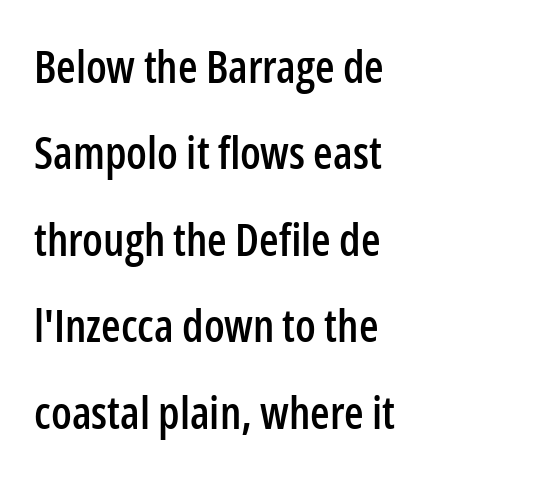
The image shows 45 px condensed sans-serif type, upright; set left-aligned, loose line spacing (1.92x), normal letter spacing, not underlined; low stroke contrast and a medium x-height.
